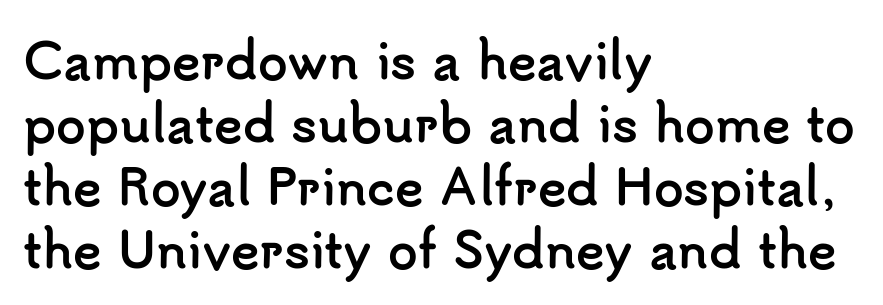
Q: Is the text bold? A: Yes.
Q: Is the text italic (slanted)? A: No, it is upright.
Q: Is the typeface a serif or a sans-serif typeface? A: Sans-serif.
Q: Is the text underlined? A: No.
Q: How is the paragraph aligned? A: Left-aligned.
Q: Is the spacing between letters normal or unusually wide? A: Normal.
Q: Is the spacing between lines tight, normal or loose? A: Normal.
Q: Width (condensed, normal, or wide)? A: Normal.
Q: Stroke contrast? A: Low.
Q: x-height? A: Small.
Q: Monospaced? A: No.
